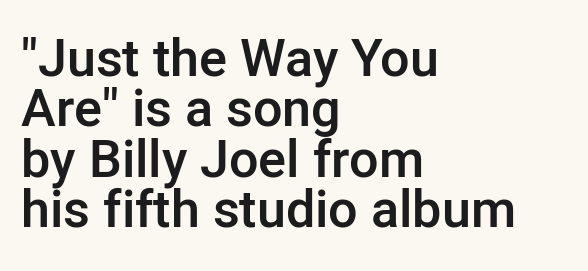
{"serif": "no", "italic": "no", "bold": "semi", "weight": "semibold", "width": "normal", "stroke_contrast": "low", "x_height": "medium", "monospaced": "no", "underline": "no", "align": "left", "line_spacing": "tight", "line_spacing_ratio": 0.97, "letter_spacing": "normal", "letter_spacing_em": 0.0, "glyph_px": 52}
